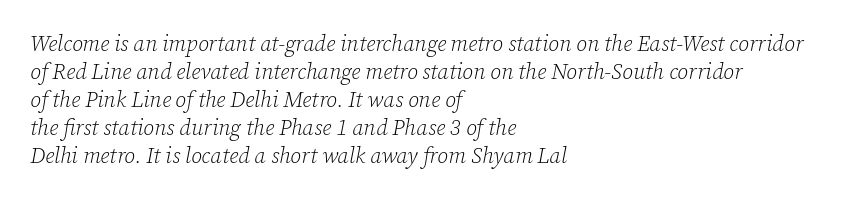
The image shows 22 px text type, italic (leaning right); set left-aligned, normal line spacing (1.27x), normal letter spacing, not underlined.
